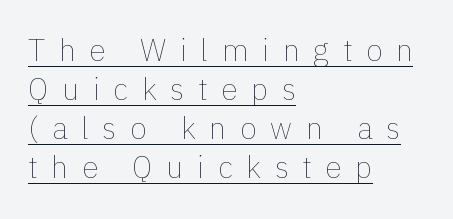
Q: Is the text bold? A: No.
Q: Is the text italic (slanted)? A: No, it is upright.
Q: Is the text underlined? A: Yes.
Q: How is the paragraph aligned? A: Left-aligned.
Q: Is the spacing between letters normal or unusually wide? A: Unusually wide.
Q: Is the spacing between lines tight, normal or loose? A: Normal.
Q: Width (condensed, normal, or wide)? A: Normal.
Q: Stroke contrast? A: Low.
Q: x-height? A: Medium.
Q: Monospaced? A: No.
